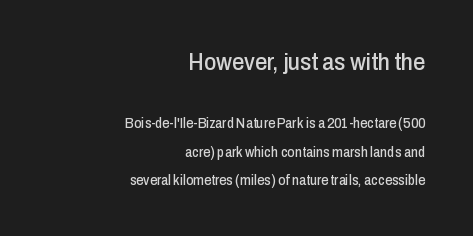
Inter-character spacing is left at the font's built-in metrics. The typography opts for an upright posture over an oblique one. Note: larger setting up top, smaller setting below. Right-aligned paragraph, ragged on the left. Nobody drew a line under any word here.
